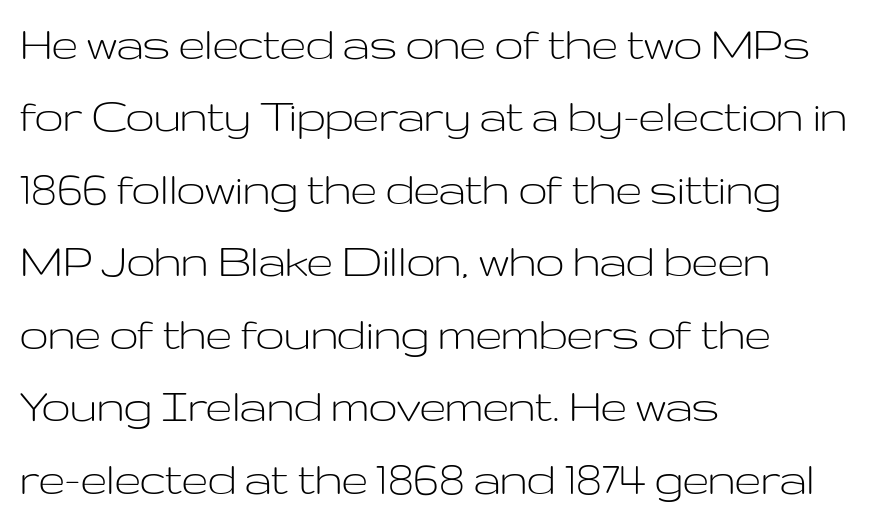
These lines are set flush left with a ragged right edge. Here the designer chose a conventional face with non-uniform glyph widths. The lettering holds an erect, upright posture throughout. The rendering uses a moderate line-height, typical for paragraphs. These glyphs show unthickened strokes, regular width or finer. Standard letterfit; no display-style spreading of the glyphs.
